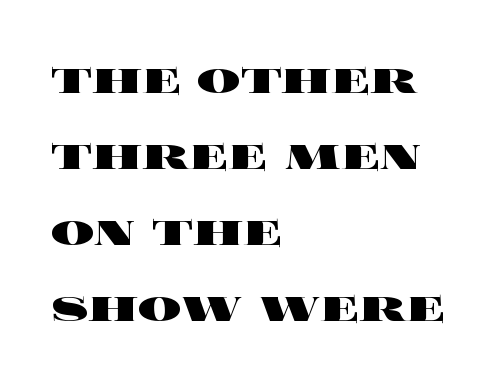
The specimen omits any rule beneath the text block's lines. The letters advance in unequal steps, a hallmark of proportional type. Vertically, the passage feels balanced, rows spaced as you'd expect. This sample is left-justified, so line endings fall wherever the words run out. The letterforms sit shoulder to shoulder at normal distance. When letters stand straight like this, we call the style roman or upright.
